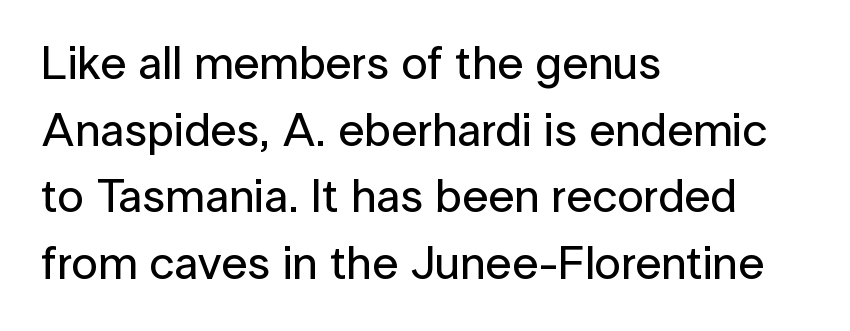
Q: Is the text italic (slanted)? A: No, it is upright.
Q: Is the typeface a serif or a sans-serif typeface? A: Sans-serif.
Q: Is the text underlined? A: No.
Q: How is the paragraph aligned? A: Left-aligned.
Q: Is the spacing between letters normal or unusually wide? A: Normal.
Q: Is the spacing between lines tight, normal or loose? A: Normal.
Q: Width (condensed, normal, or wide)? A: Normal.
Q: Stroke contrast? A: Low.
Q: x-height? A: Medium.
Q: Monospaced? A: No.
